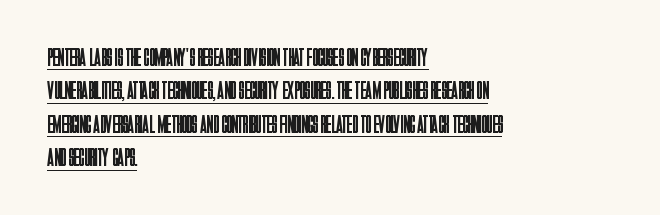
{"italic": "no", "bold": "no", "underline": "yes", "align": "left", "line_spacing": "normal", "line_spacing_ratio": 1.34, "letter_spacing": "normal", "letter_spacing_em": 0.0, "glyph_px": 25}
